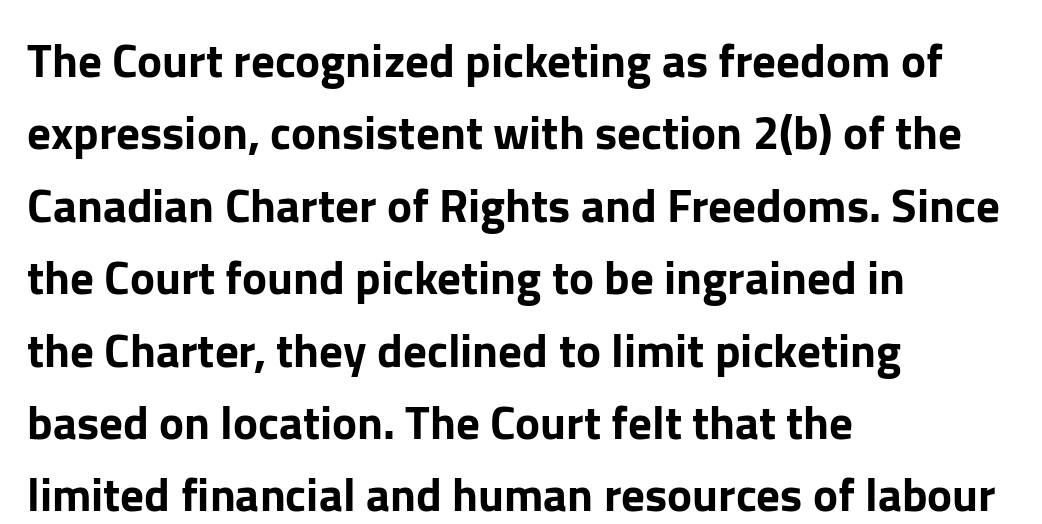
Q: Is the text italic (slanted)? A: No, it is upright.
Q: Is the typeface a serif or a sans-serif typeface? A: Sans-serif.
Q: Is the text underlined? A: No.
Q: How is the paragraph aligned? A: Left-aligned.
Q: Is the spacing between letters normal or unusually wide? A: Normal.
Q: Is the spacing between lines tight, normal or loose? A: Normal.
Q: Width (condensed, normal, or wide)? A: Normal.
Q: Stroke contrast? A: Low.
Q: x-height? A: Medium.
Q: Monospaced? A: No.
